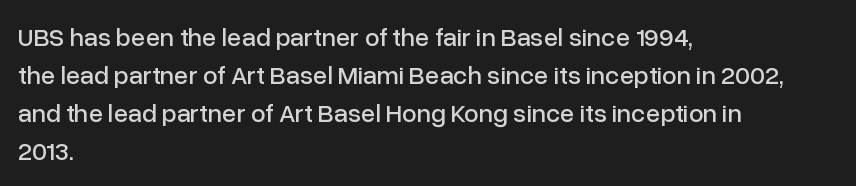
The image shows 26 px text type, upright; set left-aligned, normal line spacing (1.46x), normal letter spacing, not underlined.
